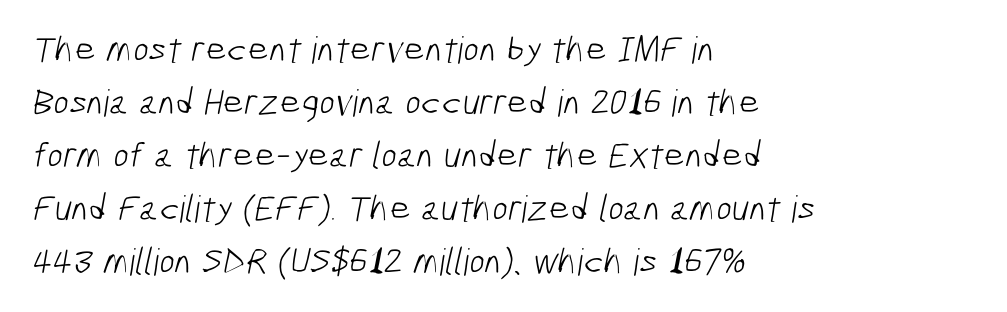
Notice how descenders clear the ascenders below comfortably — that's standard leading. The space beneath each line is pristine and unruled. Proportional: the letters do not fall into vertical columns. Is the type heavy? It reads as light-to-regular instead. Line beginnings align vertically; line endings do not. There is no visible air inserted between adjacent glyphs.
